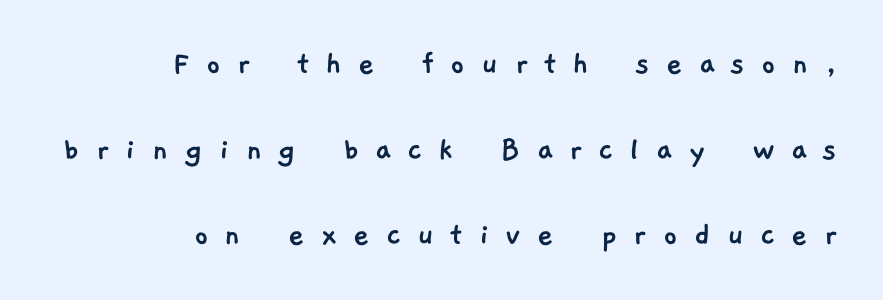
The image shows 35 px sans-serif type; set right-aligned, loose line spacing (2.45x), unusually wide letter spacing (+0.46 em), not underlined; low stroke contrast and a medium x-height.
